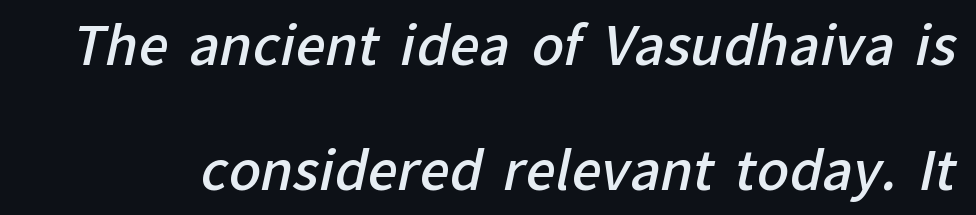
The image shows 53 px semibold sans-serif type; set loose line spacing (2.35x), normal letter spacing, not underlined; low stroke contrast and a medium x-height.
